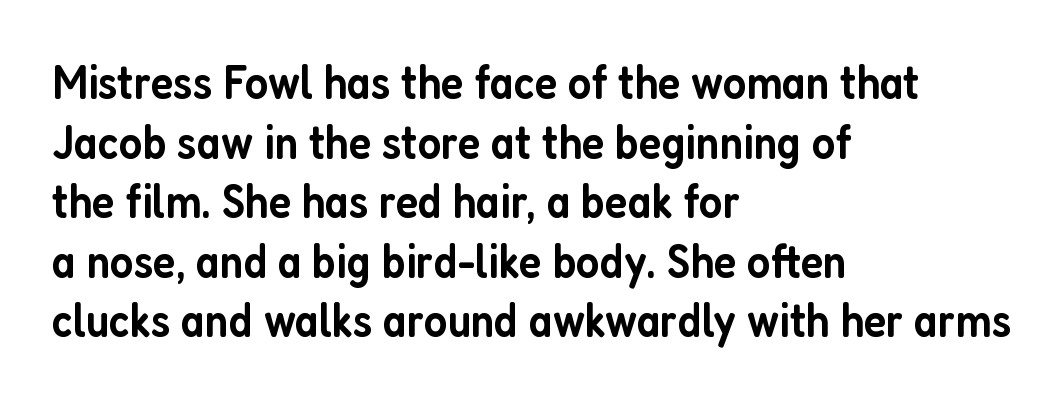
The image shows 48 px semibold, condensed sans-serif type, upright; set left-aligned, line spacing 1.24x, normal letter spacing, not underlined; low stroke contrast and a medium x-height.
